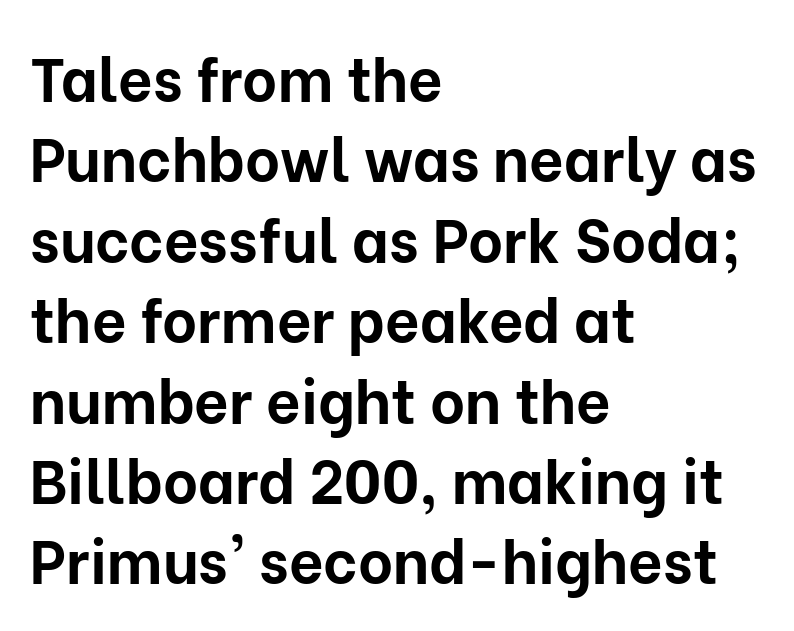
{"serif": "no", "italic": "no", "bold": "yes", "weight": "bold", "width": "normal", "stroke_contrast": "low", "x_height": "medium", "monospaced": "no", "underline": "no", "align": "left", "line_spacing": "normal", "line_spacing_ratio": 1.34, "letter_spacing": "normal", "letter_spacing_em": 0.0, "glyph_px": 60}
